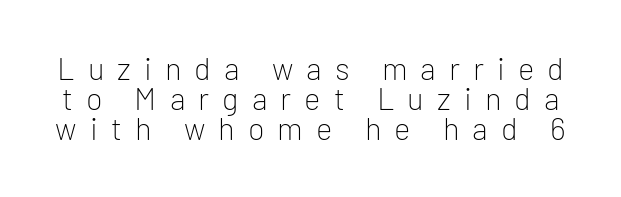
The image shows 31 px light sans-serif type, upright; set tight line spacing (0.96x), unusually wide letter spacing (+0.42 em), not underlined; low stroke contrast and a medium x-height.
